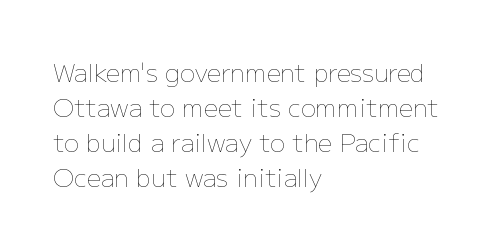
{"italic": "no", "bold": "no", "underline": "no", "align": "left", "line_spacing": "normal", "line_spacing_ratio": 1.4, "letter_spacing": "normal", "letter_spacing_em": 0.0, "glyph_px": 25}
